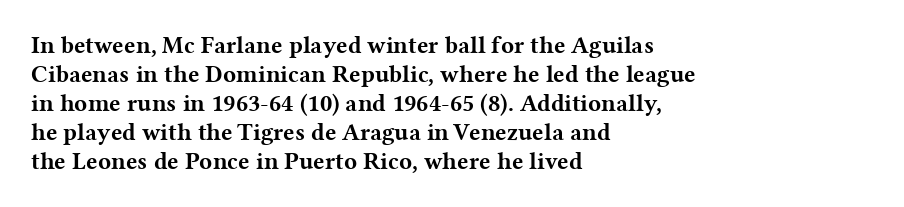
The image shows 24 px bold type, upright; set left-aligned, line spacing 1.21x, normal letter spacing, not underlined.
